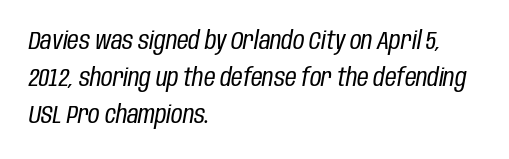
The image shows 25 px text type, italic (leaning right); set left-aligned, normal line spacing (1.49x), normal letter spacing, not underlined.
